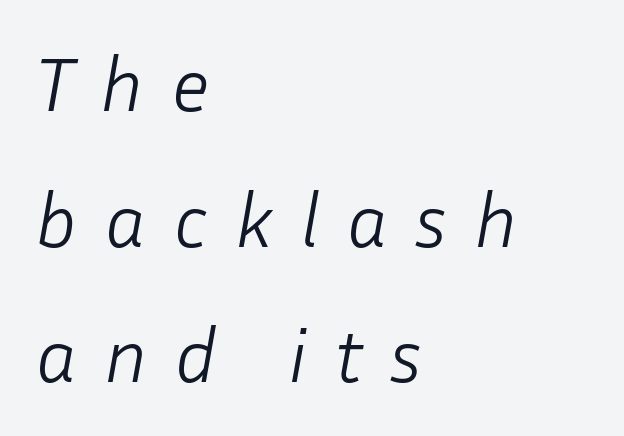
Each line starts at the same left margin while the right side varies. The font's italic variant was chosen for this text. In terms of letterspacing, this is a distinctly airy, spread setting. Is the stroke heavy? The answer is a plain regular-or-lighter. Proportional: the letters do not fall into vertical columns. Underline: absent.
